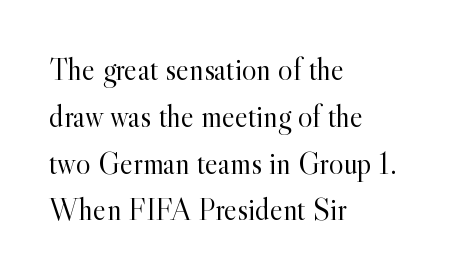
Q: Is the text bold? A: No.
Q: Is the text italic (slanted)? A: No, it is upright.
Q: Is the typeface a serif or a sans-serif typeface? A: Serif.
Q: Is the text underlined? A: No.
Q: How is the paragraph aligned? A: Left-aligned.
Q: Is the spacing between letters normal or unusually wide? A: Normal.
Q: Is the spacing between lines tight, normal or loose? A: Normal.
Q: Width (condensed, normal, or wide)? A: Normal.
Q: x-height? A: Small.
Q: Monospaced? A: No.
